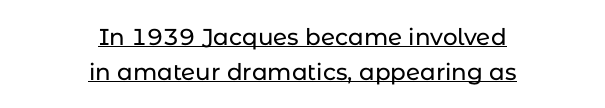
There is no visible air inserted between adjacent glyphs. Horizontally, the lines are justified to the midpoint only. A typesetter would call this leading conventional body-copy spacing. Posture: vertical.
